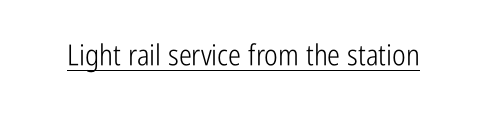
Q: Is the text bold? A: No.
Q: Is the text italic (slanted)? A: No, it is upright.
Q: Is the typeface a serif or a sans-serif typeface? A: Sans-serif.
Q: Is the text underlined? A: Yes.
Q: Is the spacing between letters normal or unusually wide? A: Normal.
Q: Width (condensed, normal, or wide)? A: Condensed.
Q: Stroke contrast? A: Low.
Q: x-height? A: Medium.
Q: Monospaced? A: No.
